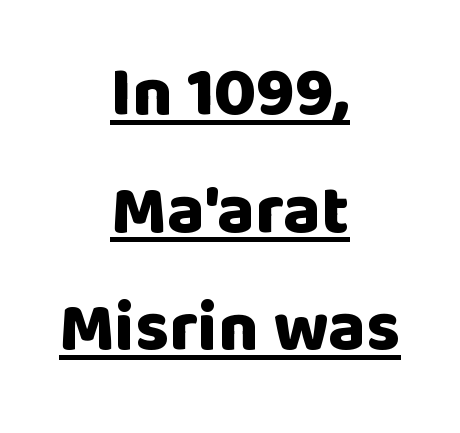
Proportional: the letters do not fall into vertical columns. The text was rendered using a sans face with plain stroke endings. You can tell it's not italic because the verticals are truly vertical. Honestly, the letter spacing is just normal — you wouldn't notice it.
